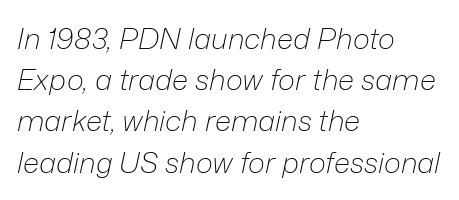
{"italic": "yes", "lean": "right", "slant_degrees": 12, "bold": "no", "weight": "light", "width": "normal", "stroke_contrast": "low", "x_height": "medium", "monospaced": "no", "underline": "no", "align": "left", "line_spacing": "normal", "line_spacing_ratio": 1.42, "letter_spacing": "normal", "letter_spacing_em": 0.0, "glyph_px": 29}
